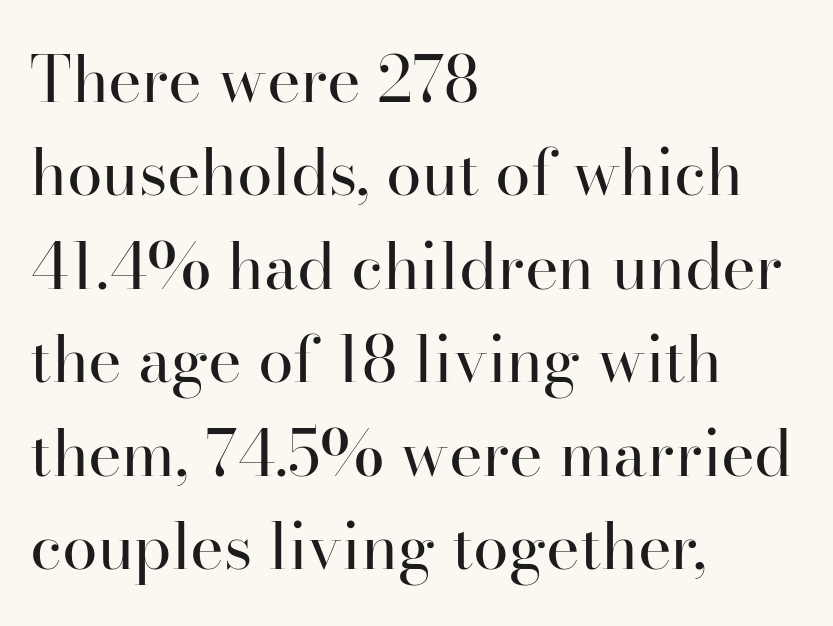
The image shows 64 px regular-weight serif type, upright; set left-aligned, normal line spacing (1.46x), normal letter spacing, not underlined; high stroke contrast and a small x-height.
